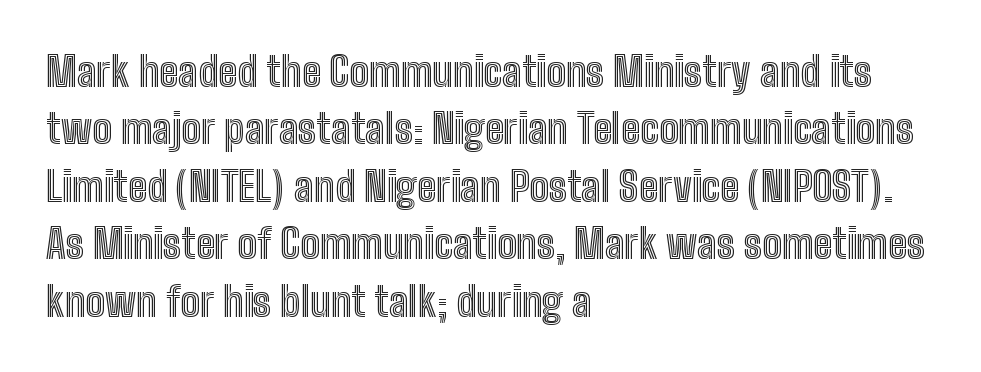
The line texture is even and compact thanks to regular tracking. Successive baselines arrive at the customary interval. Note the varied advance widths — an 'i' is clearly narrower than an 'm'. This is roman type, the default non-slanted kind. In CSS terms this would be text-align: left.
